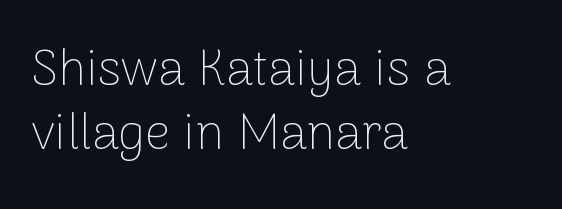
Q: Is the text bold? A: No.
Q: Is the text italic (slanted)? A: No, it is upright.
Q: Is the typeface a serif or a sans-serif typeface? A: Sans-serif.
Q: Is the text underlined? A: No.
Q: How is the paragraph aligned? A: Left-aligned.
Q: Is the spacing between letters normal or unusually wide? A: Normal.
Q: Is the spacing between lines tight, normal or loose? A: Normal.
Q: Width (condensed, normal, or wide)? A: Normal.
Q: Stroke contrast? A: Low.
Q: x-height? A: Medium.
Q: Monospaced? A: No.
